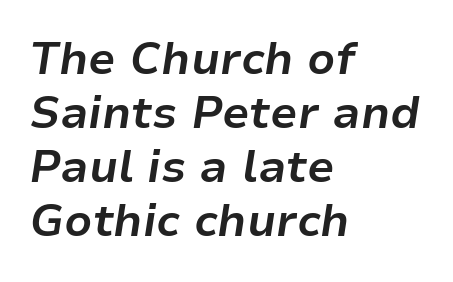
The image shows 44 px bold type, italic (leaning right); set left-aligned, line spacing 1.23x, normal letter spacing, not underlined; low stroke contrast and a medium x-height.
